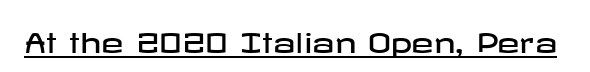
{"italic": "no", "underline": "yes", "letter_spacing": "normal", "letter_spacing_em": 0.0, "glyph_px": 27}
